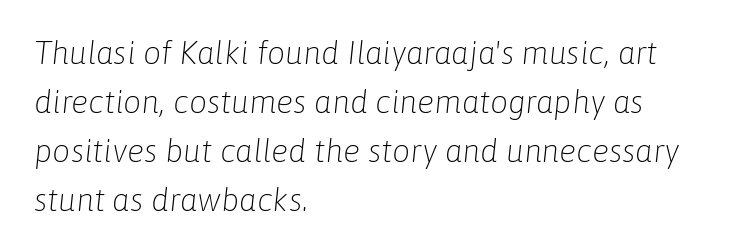
{"italic": "yes", "lean": "right", "slant_degrees": 6, "bold": "no", "weight": "light", "width": "normal", "stroke_contrast": "low", "x_height": "medium", "monospaced": "no", "underline": "no", "align": "left", "line_spacing": "normal", "line_spacing_ratio": 1.53, "letter_spacing": "normal", "letter_spacing_em": 0.0, "glyph_px": 32}
